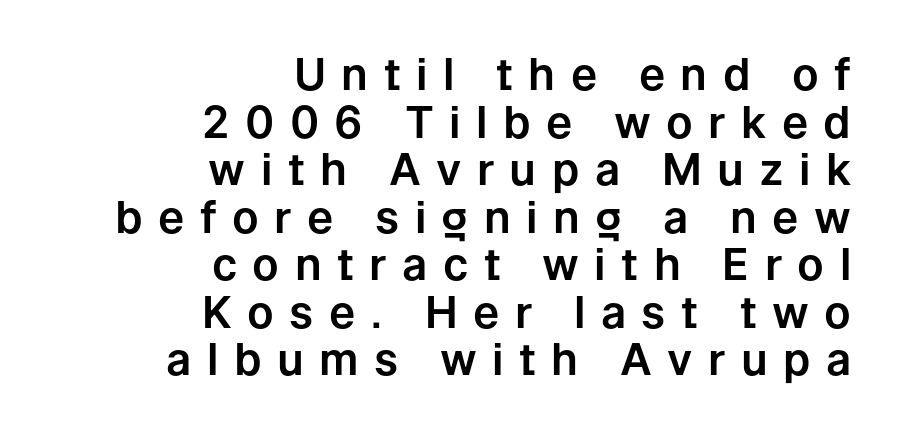
Proportional: the letters do not fall into vertical columns. Vertical strokes here are truly vertical. Substantial extra tracking has been applied to these lines. What's the leading like? Squeezed, with rows nearly overlapping. Quick note: underline off.
